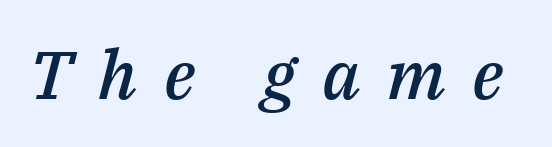
Strokes here are thickened, but only to semibold level. Notice how the stems are inclined rather than vertical — that's the hallmark of italics. The letters advance in unequal steps, a hallmark of proportional type. The baseline area is clear.
